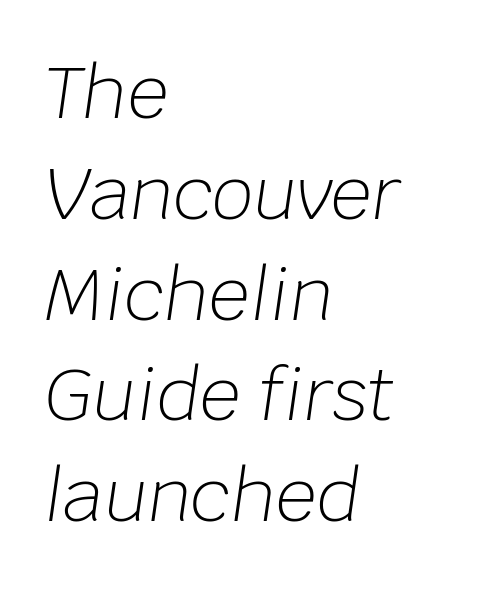
{"italic": "yes", "lean": "right", "slant_degrees": 8, "bold": "no", "weight": "light", "width": "normal", "stroke_contrast": "low", "x_height": "large", "monospaced": "no", "underline": "no", "align": "left", "line_spacing": "normal", "line_spacing_ratio": 1.4, "letter_spacing": "normal", "letter_spacing_em": 0.0, "glyph_px": 72}
